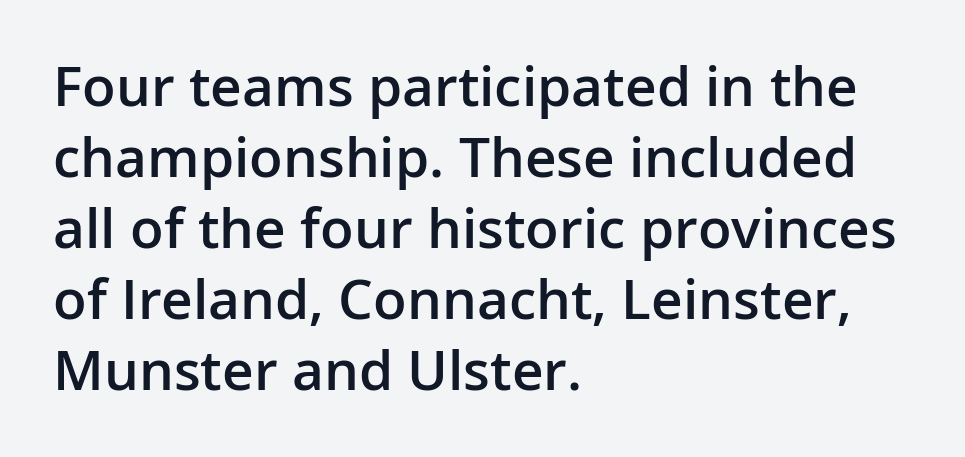
Q: Is the text bold? A: Semi-bold.
Q: Is the text italic (slanted)? A: No, it is upright.
Q: Is the typeface a serif or a sans-serif typeface? A: Sans-serif.
Q: Is the text underlined? A: No.
Q: How is the paragraph aligned? A: Left-aligned.
Q: Is the spacing between letters normal or unusually wide? A: Normal.
Q: Is the spacing between lines tight, normal or loose? A: Normal.
Q: Width (condensed, normal, or wide)? A: Normal.
Q: Stroke contrast? A: Low.
Q: x-height? A: Medium.
Q: Monospaced? A: No.
